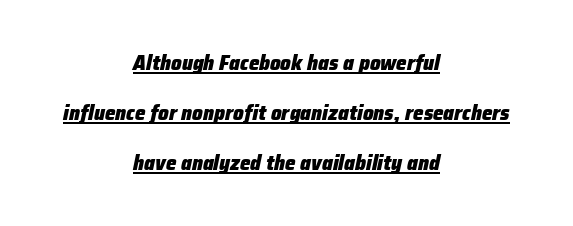
The image shows 21 px bold type, italic (leaning right); set centered, loose line spacing (2.38x), normal letter spacing, underlined.
